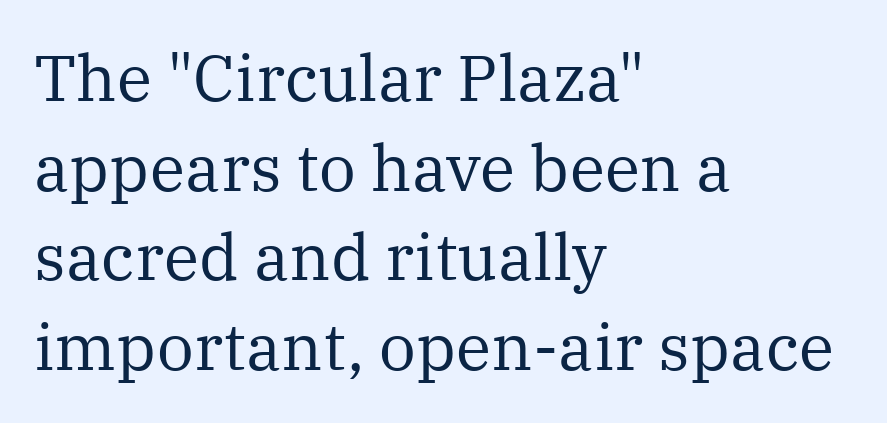
The image shows 65 px regular-weight serif type, upright; set left-aligned, normal line spacing (1.38x), normal letter spacing, not underlined; medium stroke contrast and a medium x-height.
